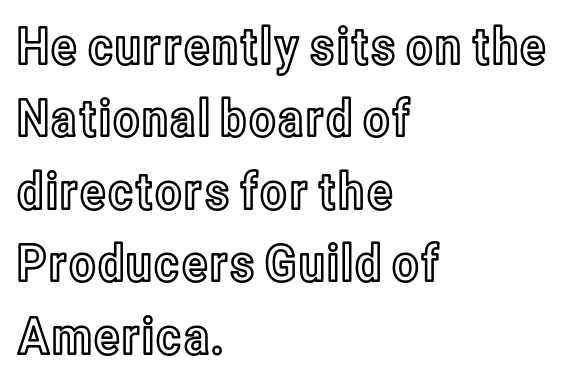
Each letter keeps its own natural width here, so spacing adapts to shape. This sample keeps an unexceptional amount of space between lines. A student would call this left alignment; a typographer would say flush left, rag right. It's the straight-up-and-down kind of type.
